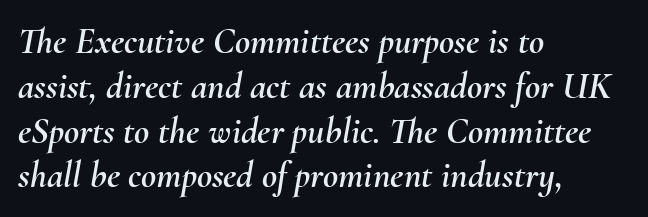
The image shows 37 px text type, italic (leaning right); set left-aligned, line spacing 1.21x, normal letter spacing, not underlined; medium stroke contrast and a small x-height.
